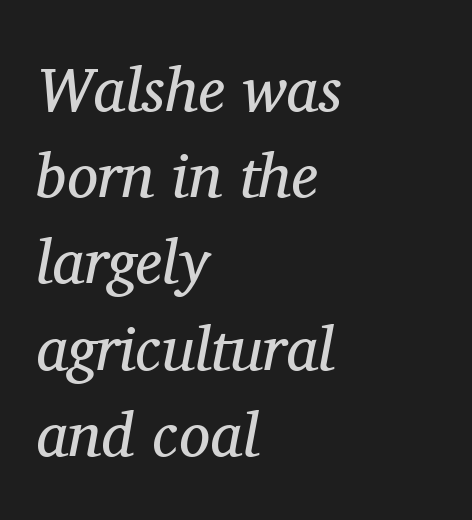
{"serif": "yes", "italic": "yes", "lean": "right", "slant_degrees": 11, "bold": "no", "weight": "regular", "width": "normal", "stroke_contrast": "medium", "x_height": "medium", "monospaced": "no", "underline": "no", "align": "left", "line_spacing": "normal", "line_spacing_ratio": 1.39, "letter_spacing": "normal", "letter_spacing_em": 0.0, "glyph_px": 62}
